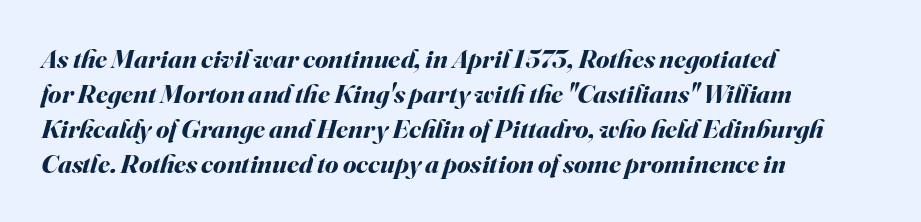
{"italic": "yes", "lean": "right", "slant_degrees": 16, "bold": "yes", "underline": "no", "align": "left", "line_spacing": "normal", "line_spacing_ratio": 1.3, "letter_spacing": "normal", "letter_spacing_em": 0.0, "glyph_px": 27}
